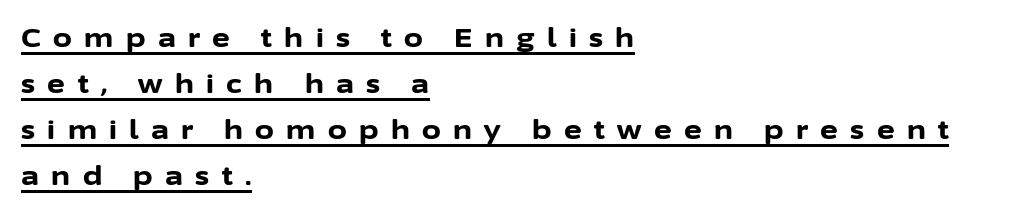
Q: Is the text bold? A: Yes.
Q: Is the text italic (slanted)? A: No, it is upright.
Q: Is the text underlined? A: Yes.
Q: How is the paragraph aligned? A: Left-aligned.
Q: Is the spacing between letters normal or unusually wide? A: Unusually wide.
Q: Is the spacing between lines tight, normal or loose? A: Normal.
